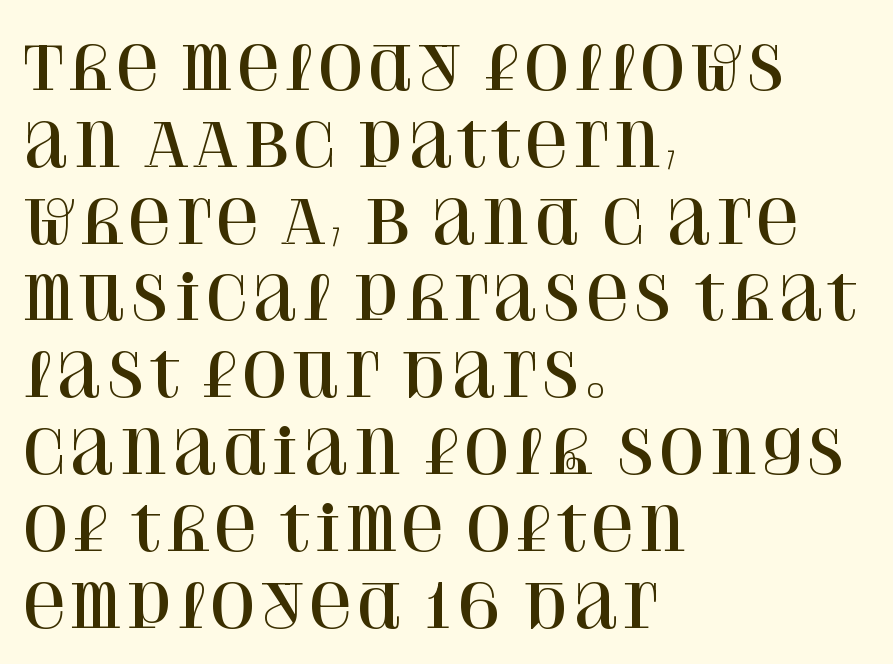
Q: Is the text italic (slanted)? A: No, it is upright.
Q: Is the typeface a serif or a sans-serif typeface? A: Serif.
Q: Is the text underlined? A: No.
Q: How is the paragraph aligned? A: Left-aligned.
Q: Is the spacing between letters normal or unusually wide? A: Normal.
Q: Is the spacing between lines tight, normal or loose? A: Normal.
Q: Width (condensed, normal, or wide)? A: Normal.
Q: Stroke contrast? A: High.
Q: x-height? A: Large.
Q: Monospaced? A: No.
